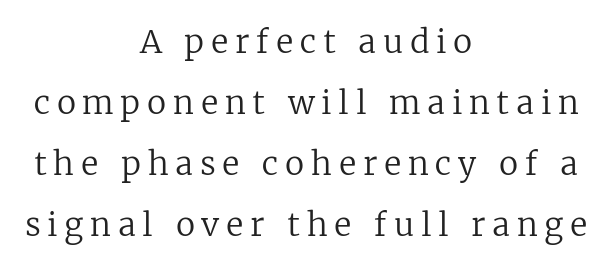
Q: Is the text bold? A: No.
Q: Is the text italic (slanted)? A: No, it is upright.
Q: Is the typeface a serif or a sans-serif typeface? A: Serif.
Q: Is the text underlined? A: No.
Q: How is the paragraph aligned? A: Centered.
Q: Is the spacing between letters normal or unusually wide? A: Unusually wide.
Q: Is the spacing between lines tight, normal or loose? A: Loose.
Q: Width (condensed, normal, or wide)? A: Normal.
Q: Stroke contrast? A: Low.
Q: x-height? A: Medium.
Q: Monospaced? A: No.
